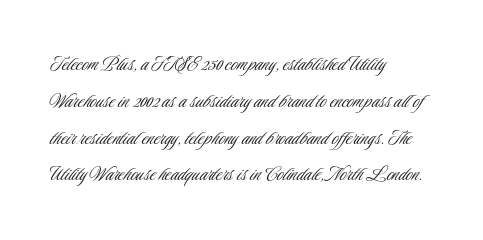
The rendering uses a moderate line-height, typical for paragraphs. The cut favours lightness, reaching ordinary text weight at its darkest. A student would call this left alignment; a typographer would say flush left, rag right. Honestly, there is no underline to notice here at all. The letterforms sit shoulder to shoulder at normal distance.
